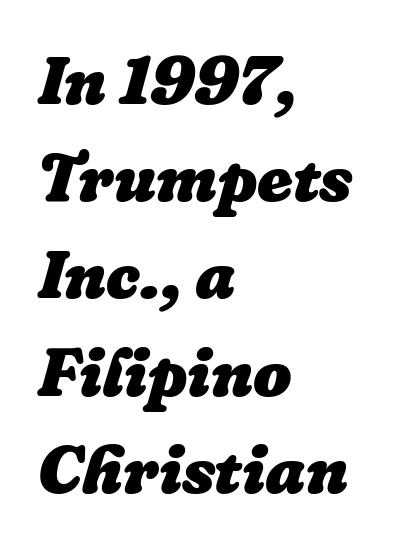
Q: Is the text bold? A: Yes.
Q: Is the text italic (slanted)? A: Yes, it leans right by about 16 degrees.
Q: Is the text underlined? A: No.
Q: How is the paragraph aligned? A: Left-aligned.
Q: Is the spacing between letters normal or unusually wide? A: Normal.
Q: Is the spacing between lines tight, normal or loose? A: Normal.
Q: Width (condensed, normal, or wide)? A: Normal.
Q: Stroke contrast? A: Low.
Q: x-height? A: Medium.
Q: Monospaced? A: No.
